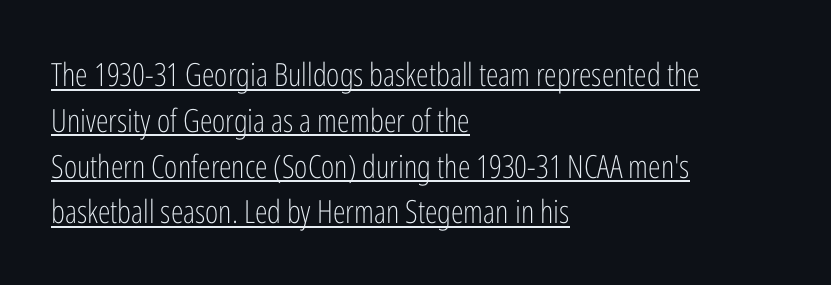
The image shows 32 px light, condensed sans-serif type, upright; set left-aligned, normal line spacing (1.43x), normal letter spacing, underlined; low stroke contrast and a medium x-height.
